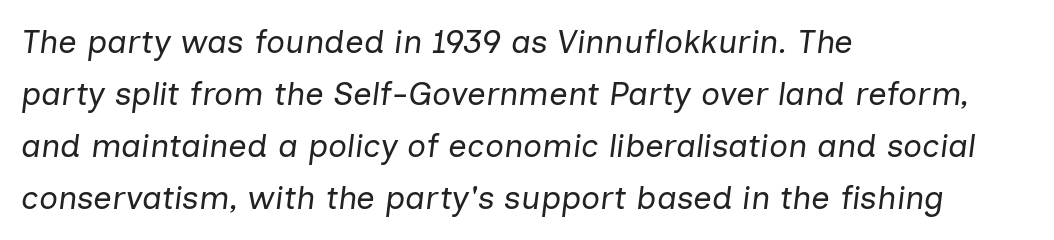
The image shows 33 px regular-weight type, italic (leaning right); set left-aligned, normal line spacing (1.58x), normal letter spacing, not underlined; low stroke contrast and a medium x-height.
